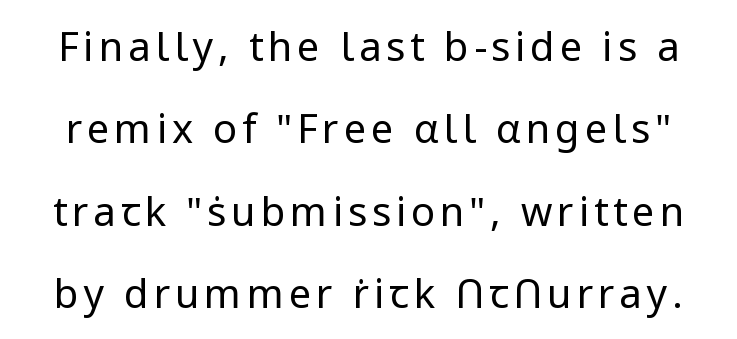
A bare baseline throughout the passage. To sum up the face: it is a sans, with no serifs. No chunkiness to these letters — they're not bold. Compared with typical paragraphs, the rows here are farther apart.
